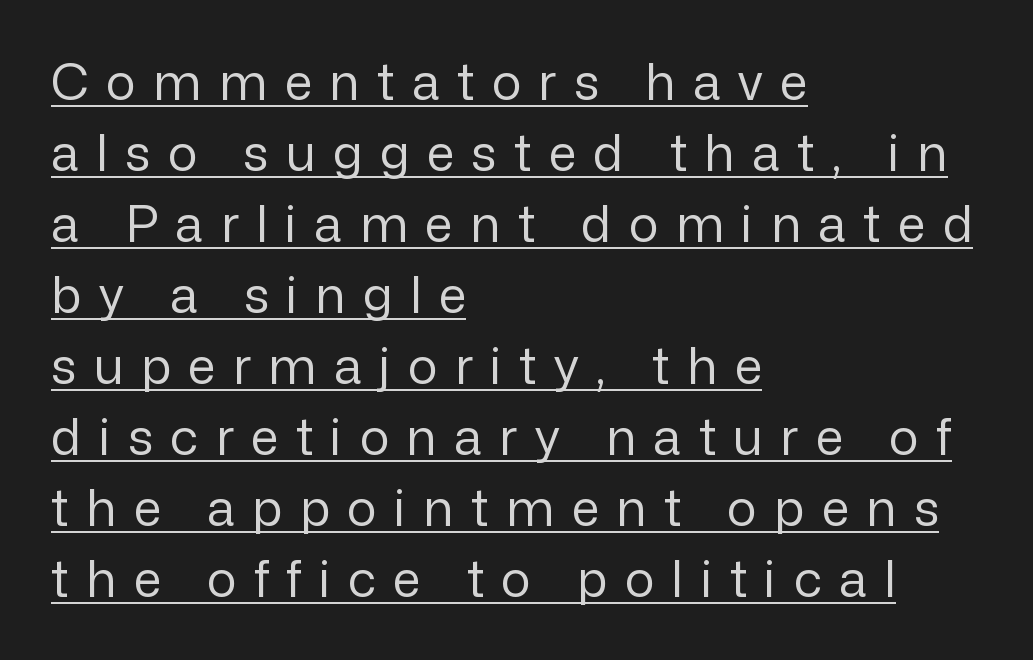
The image shows 50 px regular-weight sans-serif type, upright; set left-aligned, normal line spacing (1.42x), unusually wide letter spacing (+0.35 em), underlined; low stroke contrast and a medium x-height.
